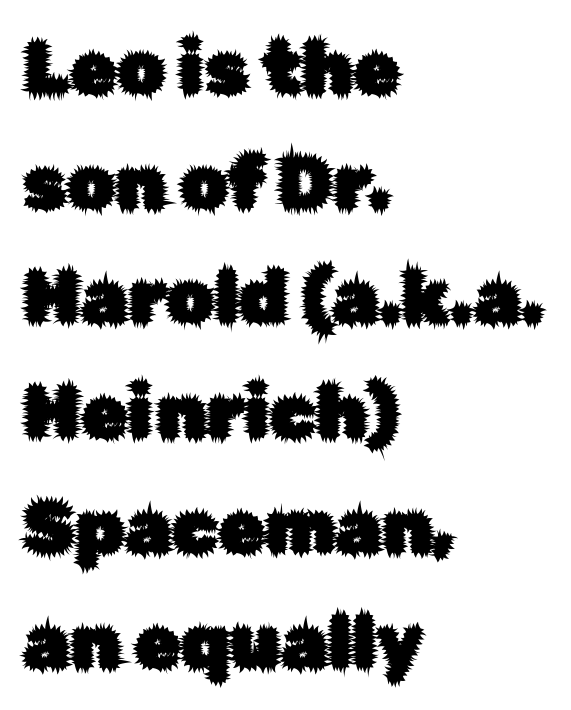
{"serif": "no", "italic": "no", "width": "normal", "stroke_contrast": "low", "x_height": "medium", "monospaced": "no", "underline": "no", "align": "left", "line_spacing": "normal", "line_spacing_ratio": 1.53, "letter_spacing": "normal", "letter_spacing_em": 0.0, "glyph_px": 75}
